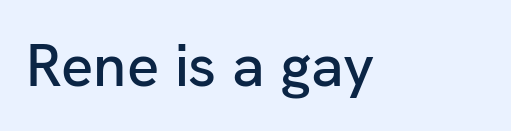
The image shows 60 px sans-serif type, upright; set normal letter spacing, not underlined; low stroke contrast and a medium x-height.
